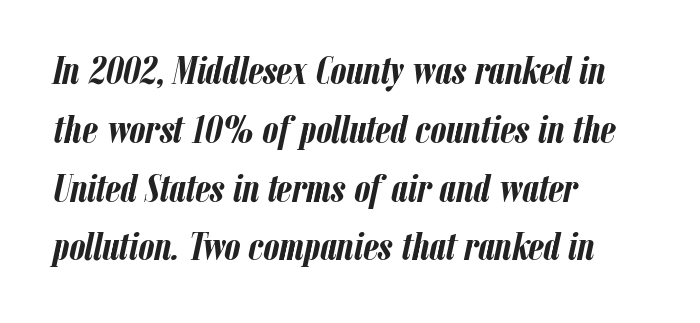
The strokes are fattened all the way to bold. The passage shown leans; its letterforms are oblique. One glance says typical: line gaps are just what's usual. Check under the words: just untouched page.
